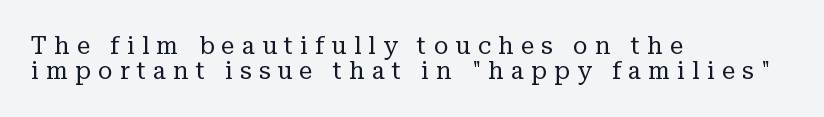
The image shows 24 px text type, upright; set left-aligned, tight line spacing (1.06x), unusually wide letter spacing (+0.3 em), not underlined.
